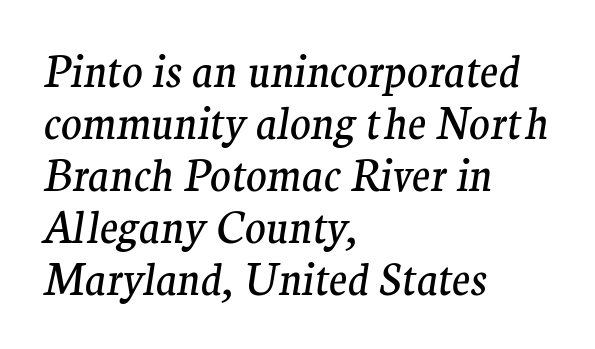
{"serif": "yes", "italic": "yes", "lean": "right", "slant_degrees": 9, "bold": "no", "weight": "regular", "width": "normal", "stroke_contrast": "medium", "x_height": "medium", "monospaced": "no", "underline": "no", "align": "left", "line_spacing_ratio": 1.21, "letter_spacing": "normal", "letter_spacing_em": 0.0, "glyph_px": 43}
